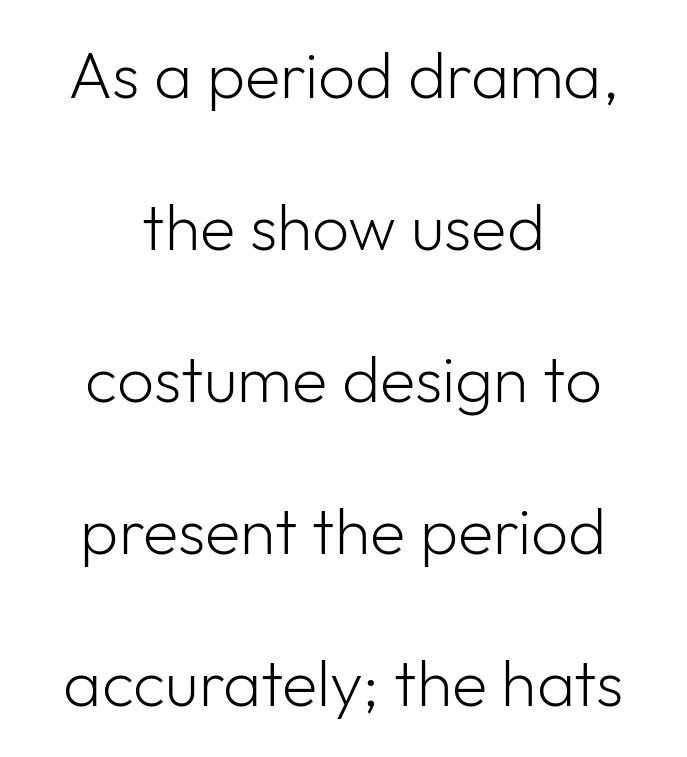
The image shows 65 px light sans-serif type, upright; set centered, loose line spacing (2.34x), normal letter spacing, not underlined; low stroke contrast and a medium x-height.
